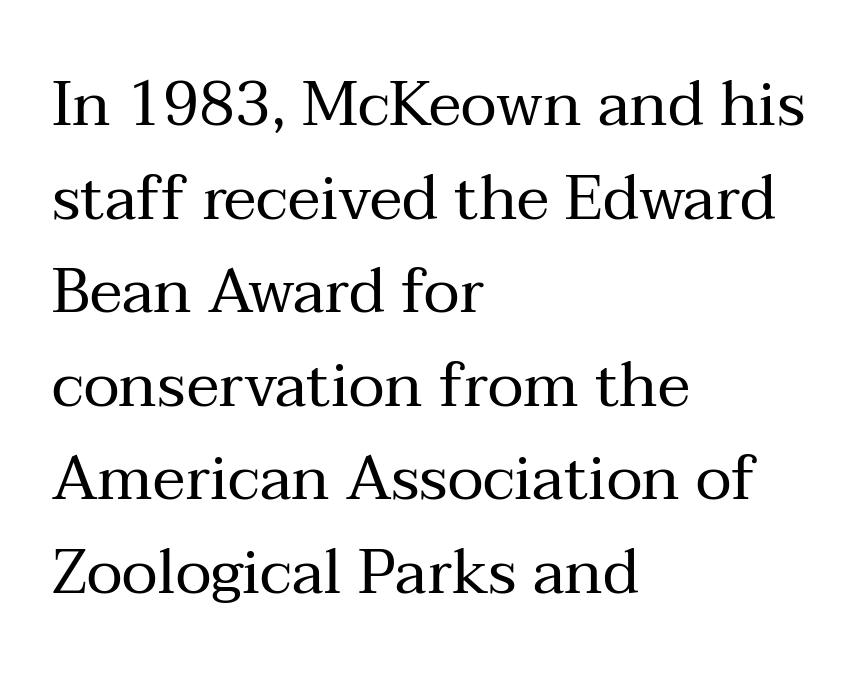
Q: Is the text bold? A: No.
Q: Is the text italic (slanted)? A: No, it is upright.
Q: Is the typeface a serif or a sans-serif typeface? A: Serif.
Q: Is the text underlined? A: No.
Q: How is the paragraph aligned? A: Left-aligned.
Q: Is the spacing between letters normal or unusually wide? A: Normal.
Q: Is the spacing between lines tight, normal or loose? A: Normal.
Q: Width (condensed, normal, or wide)? A: Normal.
Q: Stroke contrast? A: Medium.
Q: x-height? A: Medium.
Q: Monospaced? A: No.
